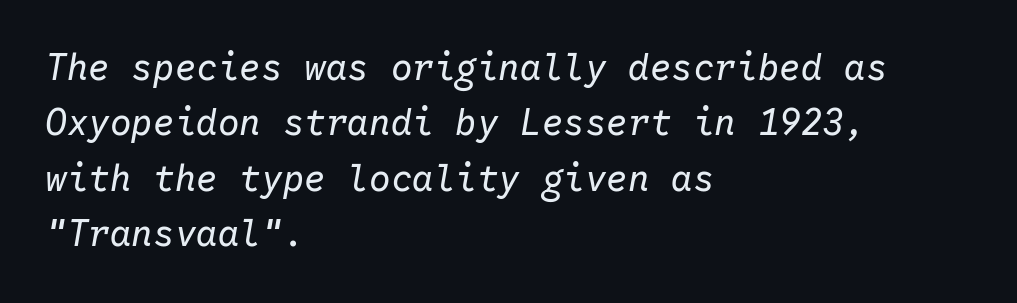
{"italic": "yes", "lean": "right", "slant_degrees": 10, "bold": "no", "weight": "regular", "width": "normal", "stroke_contrast": "low", "x_height": "medium", "monospaced": "yes", "underline": "no", "align": "left", "line_spacing": "normal", "line_spacing_ratio": 1.54, "letter_spacing": "normal", "letter_spacing_em": 0.0, "glyph_px": 36}
